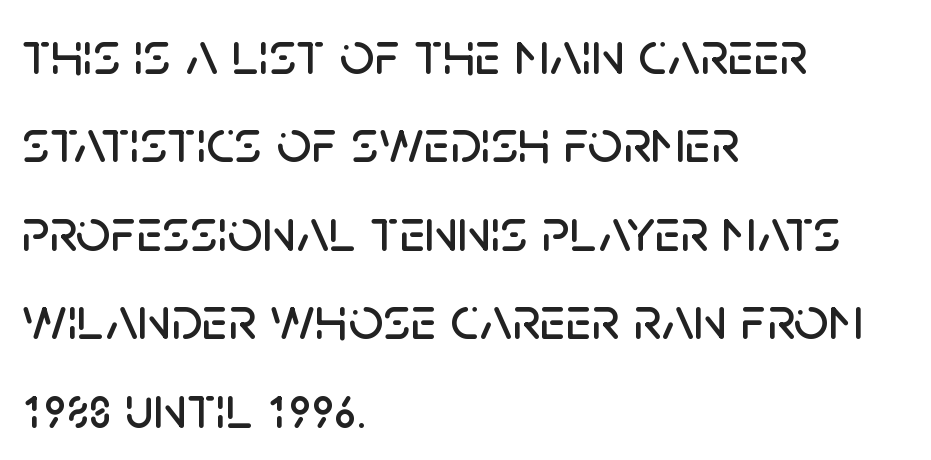
The image shows 61 px sans-serif type, upright; set left-aligned, normal line spacing (1.45x), normal letter spacing, not underlined; low stroke contrast and a large x-height.
